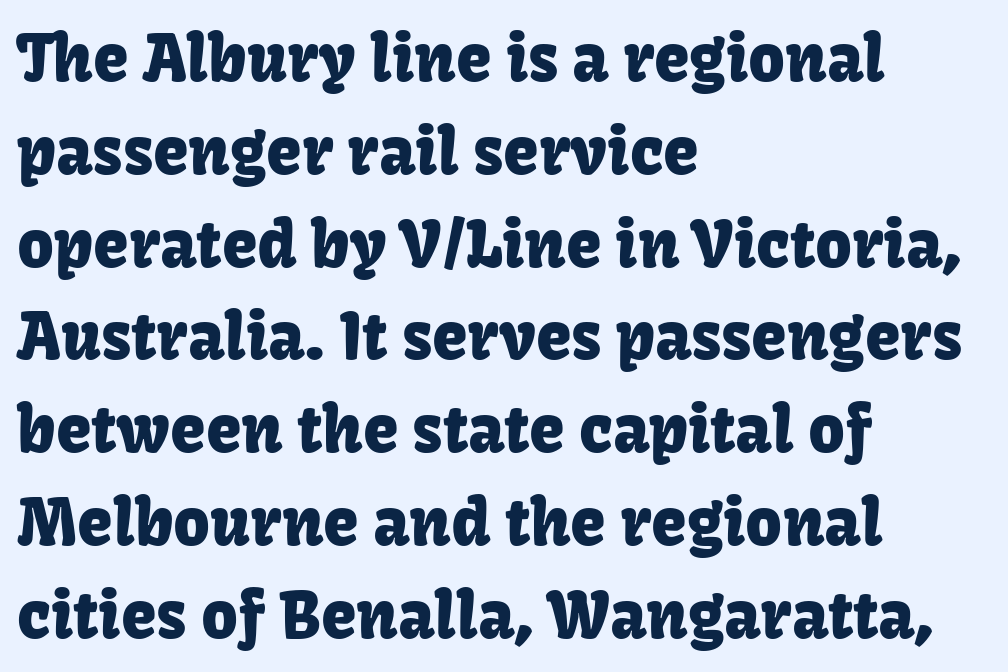
The image shows 64 px sans-serif type, upright; set left-aligned, normal line spacing (1.45x), normal letter spacing, not underlined; low stroke contrast and a medium x-height.
